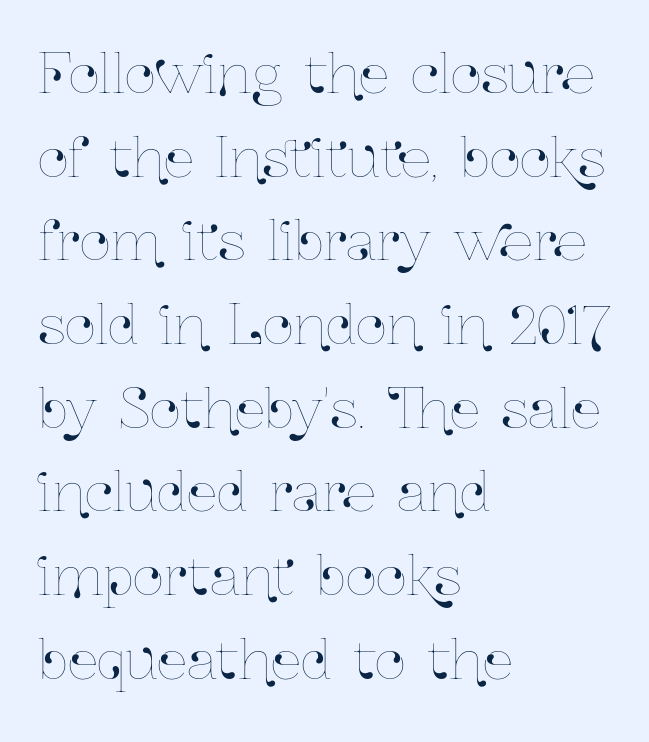
Note the varied advance widths — an 'i' is clearly narrower than an 'm'. Italic? Not at all — the glyphs are vertical. Visually the block forms a straight wall on the left and a jagged coastline on the right. The block of text has a typical density, with ordinary space between rows.
